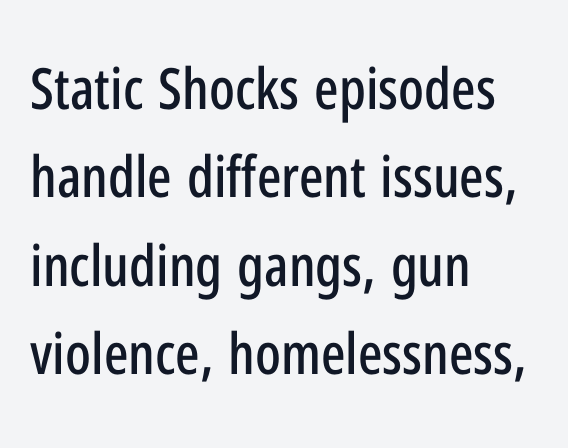
Q: Is the text italic (slanted)? A: No, it is upright.
Q: Is the typeface a serif or a sans-serif typeface? A: Sans-serif.
Q: Is the text underlined? A: No.
Q: How is the paragraph aligned? A: Left-aligned.
Q: Is the spacing between letters normal or unusually wide? A: Normal.
Q: Is the spacing between lines tight, normal or loose? A: Normal.
Q: Width (condensed, normal, or wide)? A: Condensed.
Q: Stroke contrast? A: Low.
Q: x-height? A: Medium.
Q: Monospaced? A: No.
